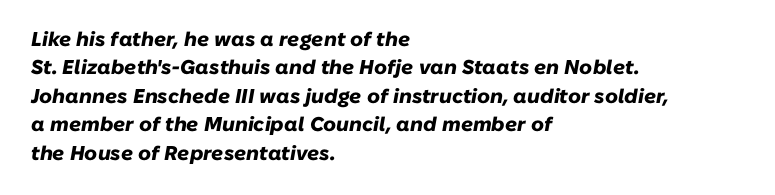
{"italic": "yes", "lean": "right", "slant_degrees": 10, "bold": "yes", "underline": "no", "align": "left", "line_spacing": "normal", "line_spacing_ratio": 1.42, "letter_spacing": "normal", "letter_spacing_em": 0.0, "glyph_px": 20}
